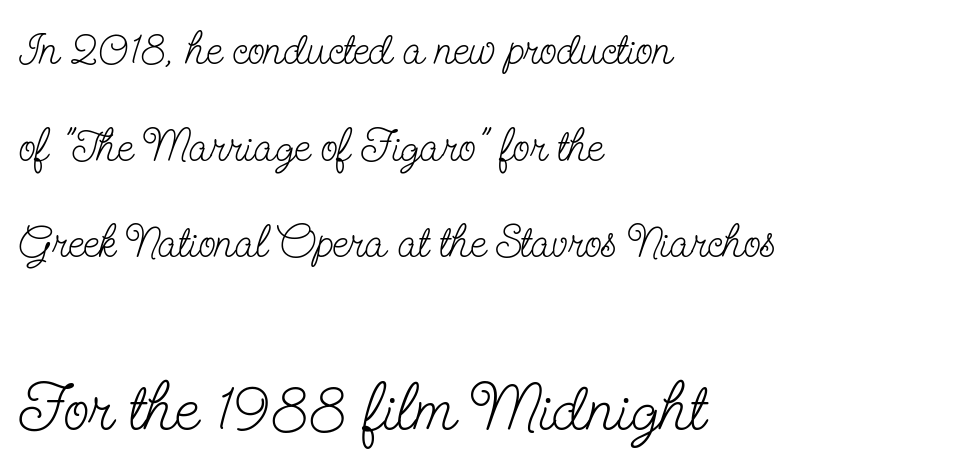
{"serif": "yes", "bold": "no", "weight": "light", "width": "condensed", "stroke_contrast": "low", "x_height": "small", "monospaced": "no", "underline": "no", "align": "left", "line_spacing": "loose", "line_spacing_ratio": 2.15, "letter_spacing": "normal", "letter_spacing_em": 0.0, "larger_block": "second", "size_ratio": 1.49, "glyph_px": 67}
